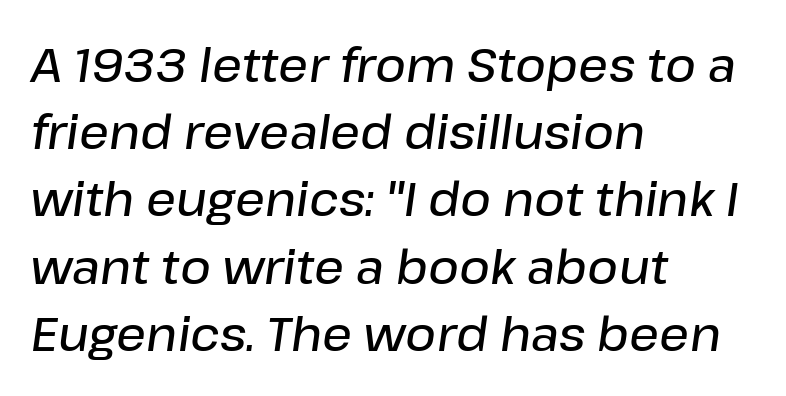
Every row of glyphs begins at an identical x-position on the left. Bare-footed words on every line. This sample has the flowing, uneven cadence of proportional lettering. Emphasis by weight is partial: semibold. The typography opts for an oblique posture over an upright one. A normal amount of white space separates one row of letters from the next.
